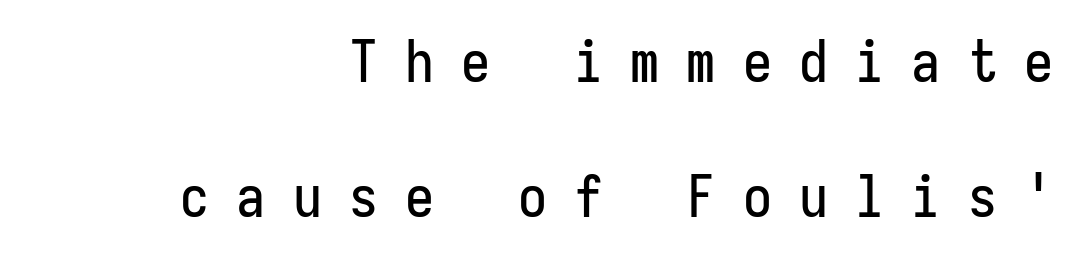
The typeface chosen for these lines omits serifs. Does extra space separate the letters? Yes, quite a lot of it. The space beneath each line is pristine and unruled. The typography opts for an upright posture over an oblique one.
